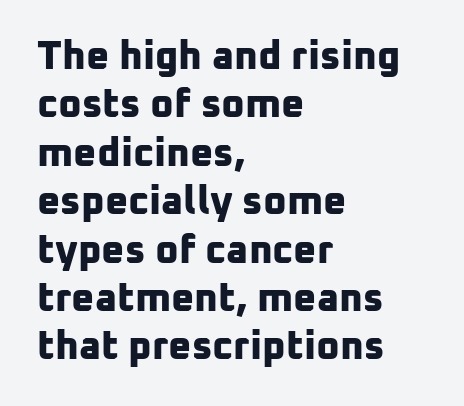
The image shows 40 px bold sans-serif type; set left-aligned, line spacing 1.21x, normal letter spacing, not underlined; low stroke contrast and a medium x-height.
